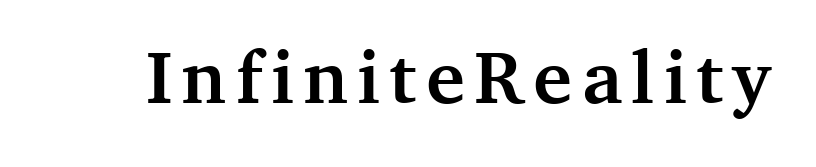
{"serif": "yes", "italic": "no", "bold": "yes", "weight": "semibold", "width": "normal", "stroke_contrast": "medium", "x_height": "medium", "monospaced": "no", "underline": "no", "glyph_px": 74}
